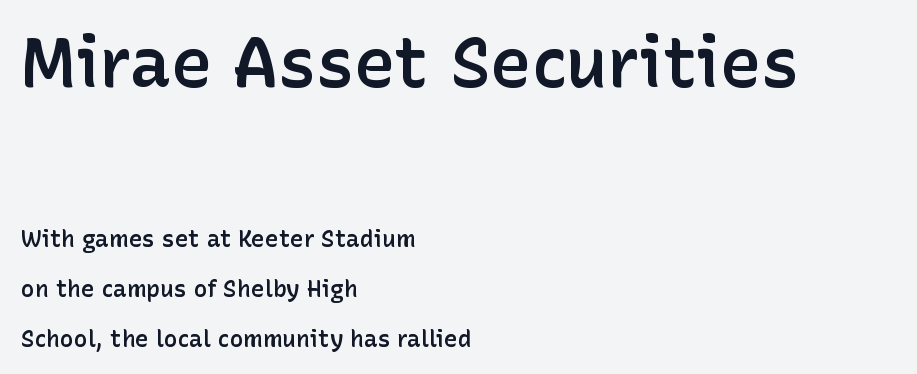
The image shows 69 px semibold sans-serif type, upright; set left-aligned, loose line spacing (2.16x), normal letter spacing, not underlined; the first (top) block is 3.0x larger; low stroke contrast and a medium x-height.
